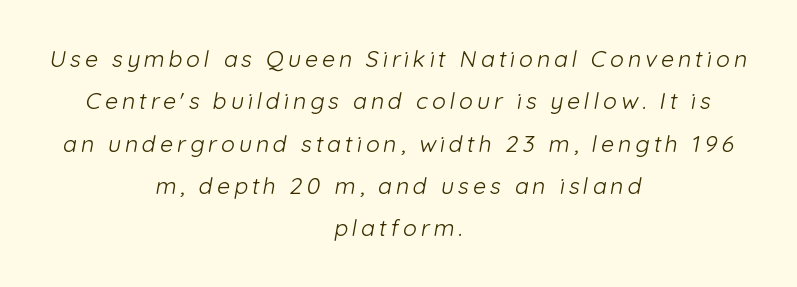
Q: Is the text bold? A: No.
Q: Is the text underlined? A: No.
Q: How is the paragraph aligned? A: Centered.
